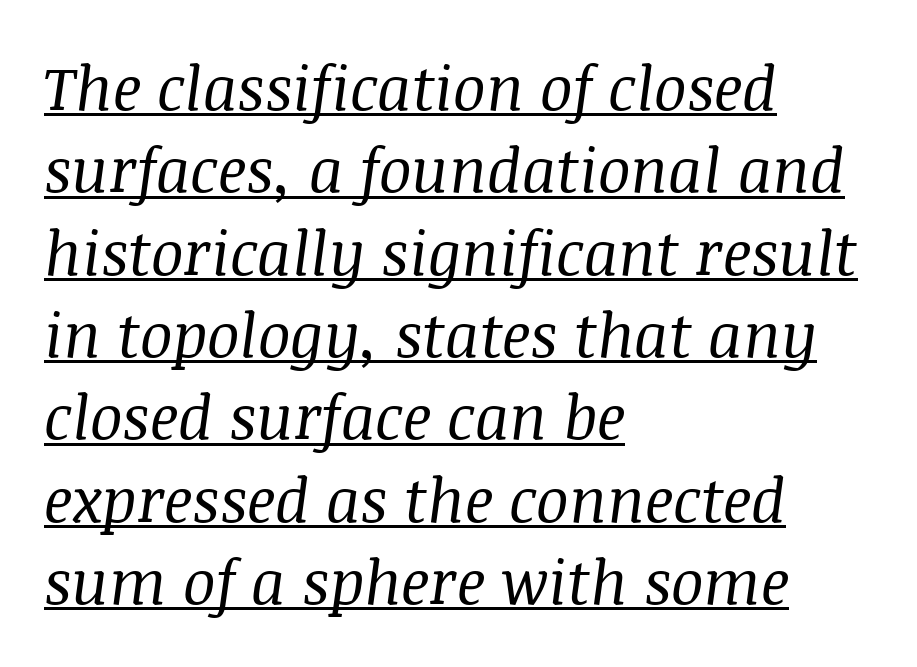
The image shows 61 px regular-weight serif type, italic (leaning right); set left-aligned, normal line spacing (1.35x), normal letter spacing, underlined; medium stroke contrast and a large x-height.
